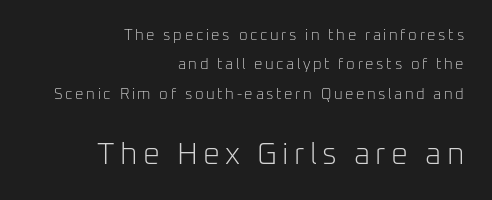
{"serif": "no", "italic": "no", "bold": "no", "weight": "light", "width": "normal", "stroke_contrast": "low", "x_height": "medium", "monospaced": "no", "underline": "no", "align": "right", "line_spacing": "loose", "line_spacing_ratio": 1.96, "larger_block": "second", "size_ratio": 2.0, "glyph_px": 30}
